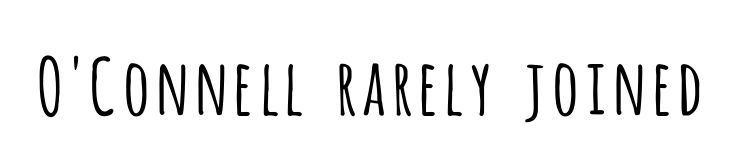
Ascenders rise straight up at ninety degrees. Typographically, this falls in the sans-serif category. Descender tails drop into unmarked territory. These lines are rendered in a variable-pitch font. Each word holds together tightly as a unit, with standard inter-letter gaps.
